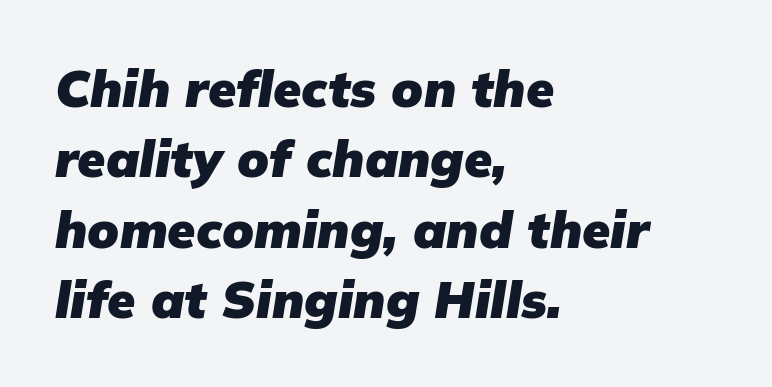
Q: Is the text bold? A: Yes.
Q: Is the text italic (slanted)? A: Yes, it leans right by about 9 degrees.
Q: Is the text underlined? A: No.
Q: How is the paragraph aligned? A: Left-aligned.
Q: Is the spacing between letters normal or unusually wide? A: Normal.
Q: Is the spacing between lines tight, normal or loose? A: Normal.
Q: Width (condensed, normal, or wide)? A: Normal.
Q: Stroke contrast? A: Low.
Q: x-height? A: Medium.
Q: Monospaced? A: No.
